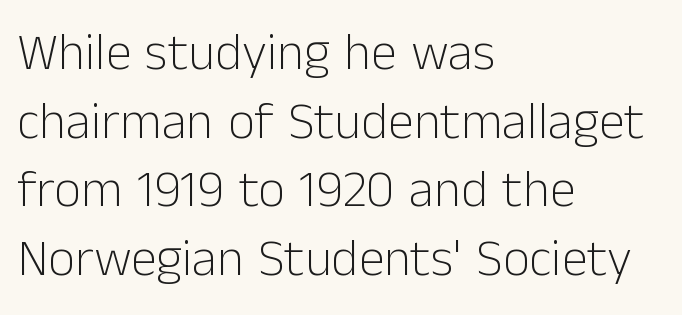
The letters stand upright; this is a roman face. The text was rendered using a sans face with plain stroke endings. The glyphs are unaccompanied by any horizontal stroke below them. Compared with a typical body face, this is equally light or lighter still.
